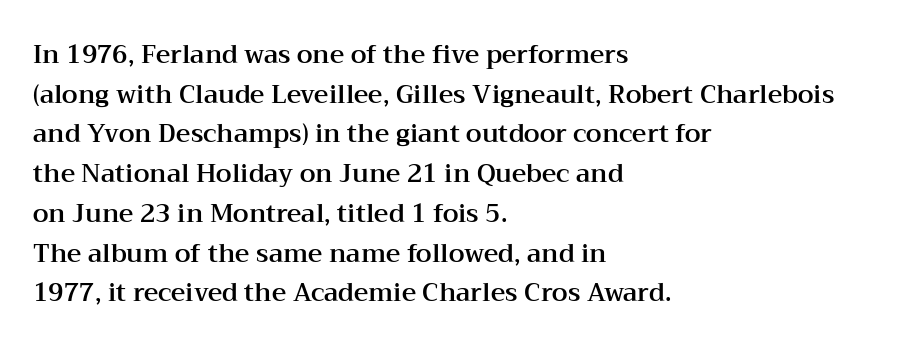
{"italic": "no", "underline": "no", "align": "left", "line_spacing": "normal", "line_spacing_ratio": 1.59, "letter_spacing": "normal", "letter_spacing_em": 0.0, "glyph_px": 25}
